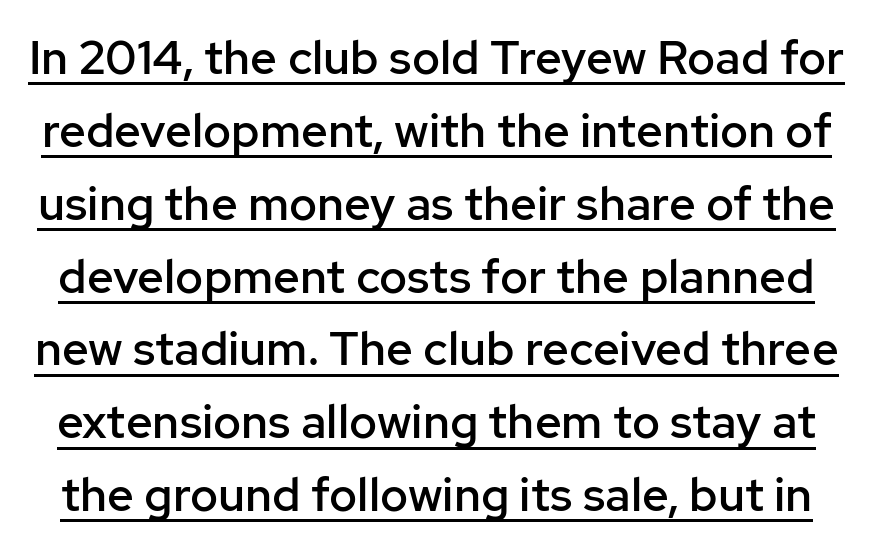
Q: Is the text bold? A: Semi-bold.
Q: Is the text italic (slanted)? A: No, it is upright.
Q: Is the typeface a serif or a sans-serif typeface? A: Sans-serif.
Q: Is the text underlined? A: Yes.
Q: Is the spacing between letters normal or unusually wide? A: Normal.
Q: Is the spacing between lines tight, normal or loose? A: Normal.
Q: Width (condensed, normal, or wide)? A: Normal.
Q: Stroke contrast? A: Low.
Q: x-height? A: Medium.
Q: Monospaced? A: No.
